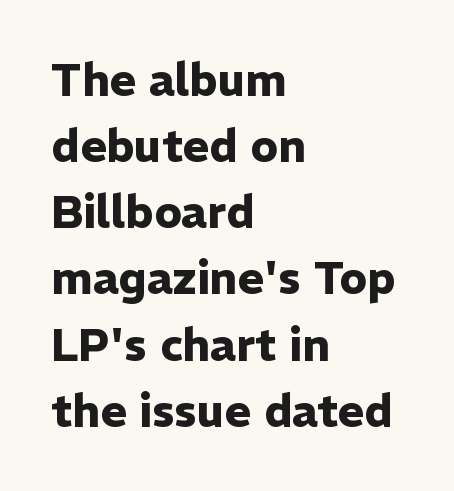
{"serif": "no", "italic": "no", "bold": "yes", "weight": "heavy", "width": "normal", "stroke_contrast": "low", "x_height": "medium", "monospaced": "no", "underline": "no", "align": "left", "line_spacing": "normal", "line_spacing_ratio": 1.47, "letter_spacing": "normal", "letter_spacing_em": 0.0, "glyph_px": 45}
